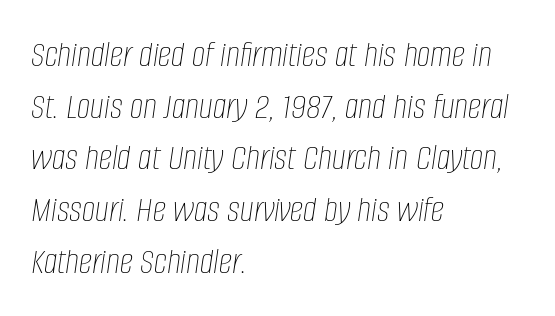
The image shows 38 px thin, condensed type, italic (leaning right); set left-aligned, normal line spacing (1.36x), normal letter spacing, not underlined; low stroke contrast and a large x-height.
